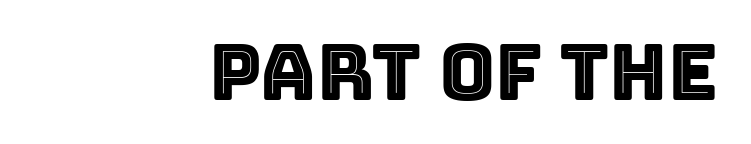
Upright lettering throughout. Letter spacing: default. The glyphs are unaccompanied by any horizontal stroke below them. Proportional: the letters do not fall into vertical columns.
